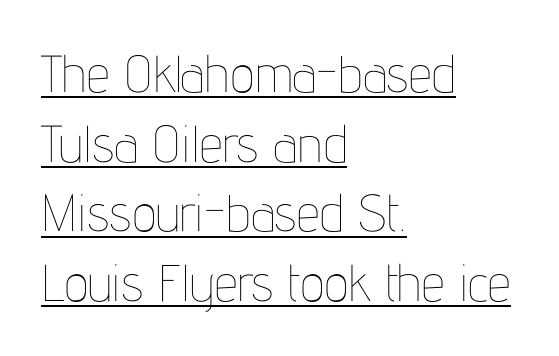
Q: Is the text bold? A: No.
Q: Is the text italic (slanted)? A: No, it is upright.
Q: Is the text underlined? A: Yes.
Q: How is the paragraph aligned? A: Left-aligned.
Q: Is the spacing between letters normal or unusually wide? A: Normal.
Q: Is the spacing between lines tight, normal or loose? A: Normal.
Q: Width (condensed, normal, or wide)? A: Condensed.
Q: Stroke contrast? A: Low.
Q: x-height? A: Medium.
Q: Monospaced? A: No.
